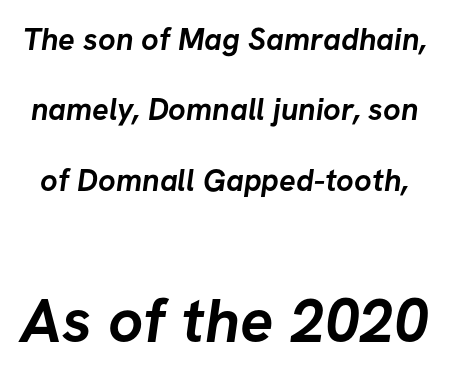
{"serif": "no", "bold": "yes", "weight": "semibold", "width": "normal", "stroke_contrast": "low", "x_height": "medium", "monospaced": "no", "underline": "no", "line_spacing": "loose", "line_spacing_ratio": 2.27, "letter_spacing": "normal", "letter_spacing_em": 0.0, "larger_block": "second", "size_ratio": 2.0, "glyph_px": 62}
